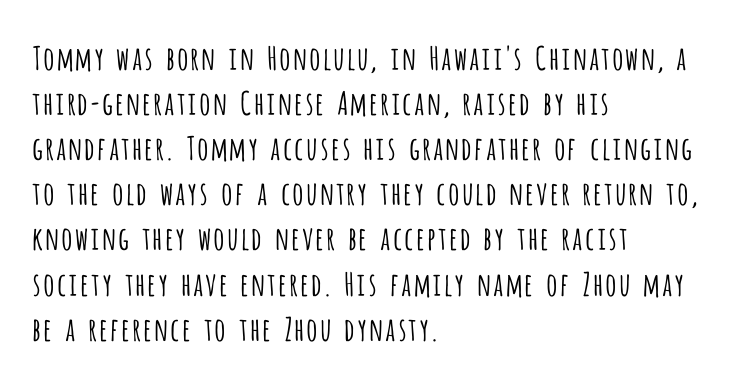
Letter spacing: default. The typesetter chose a ragged-right arrangement here. These lines are rendered in a variable-pitch font. Does the type have serifs? No, each stem ends abruptly.
